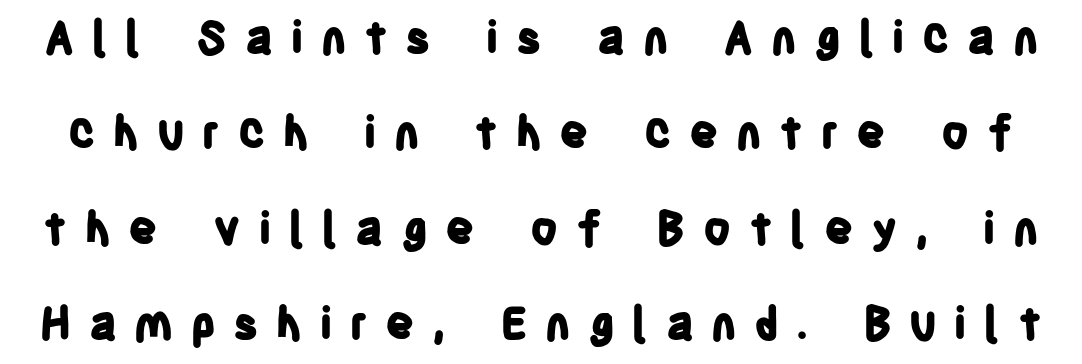
The image shows 45 px bold, condensed sans-serif type, upright; set loose line spacing (2.12x), unusually wide letter spacing (+0.39 em), not underlined; low stroke contrast and a large x-height.
